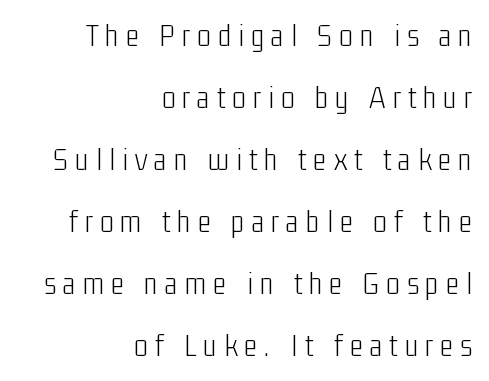
Q: Is the text bold? A: No.
Q: Is the text italic (slanted)? A: No, it is upright.
Q: Is the typeface a serif or a sans-serif typeface? A: Sans-serif.
Q: Is the text underlined? A: No.
Q: How is the paragraph aligned? A: Right-aligned.
Q: Is the spacing between letters normal or unusually wide? A: Unusually wide.
Q: Is the spacing between lines tight, normal or loose? A: Loose.
Q: Width (condensed, normal, or wide)? A: Condensed.
Q: Stroke contrast? A: Low.
Q: x-height? A: Medium.
Q: Monospaced? A: No.
